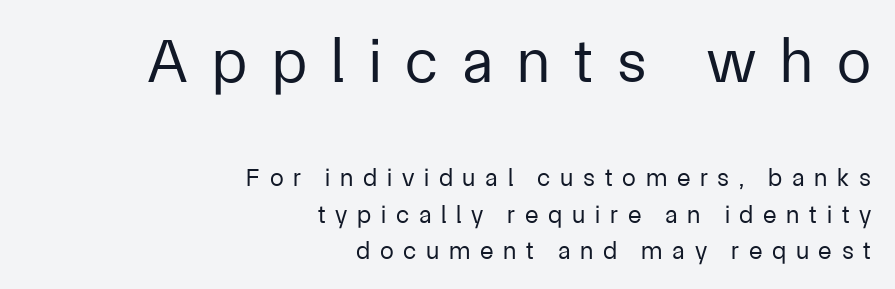
{"serif": "no", "italic": "no", "bold": "no", "weight": "regular", "width": "normal", "stroke_contrast": "low", "x_height": "medium", "monospaced": "no", "underline": "no", "align": "right", "line_spacing": "normal", "line_spacing_ratio": 1.45, "letter_spacing": "wide", "letter_spacing_em": 0.39, "larger_block": "first", "size_ratio": 2.48, "glyph_px": 62}
